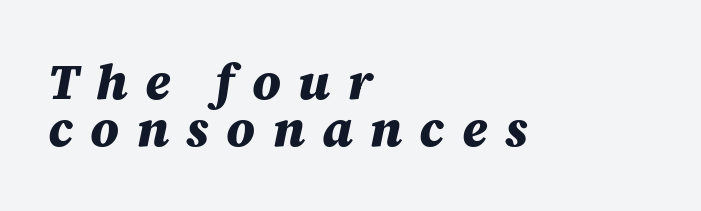
Letters rest on an invisible, unmarked baseline. A typesetter would call this proportional, since set widths differ per character. The lines in this sample share a left origin and differ only in where they stop. These lines were composed using italics.
